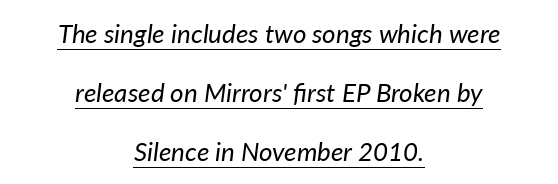
{"italic": "yes", "lean": "right", "slant_degrees": 7, "bold": "no", "underline": "yes", "align": "center", "line_spacing": "loose", "line_spacing_ratio": 2.26, "letter_spacing": "normal", "letter_spacing_em": 0.0, "glyph_px": 26}
